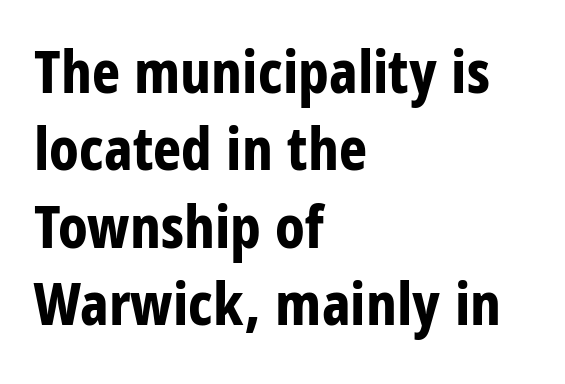
The image shows 60 px bold, condensed sans-serif type, upright; set left-aligned, normal line spacing (1.29x), normal letter spacing, not underlined; low stroke contrast and a large x-height.
